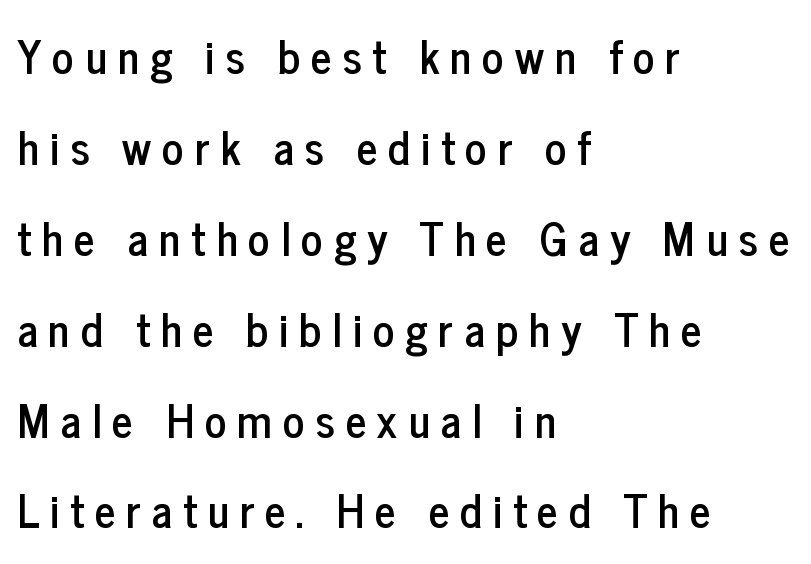
The letters carry no serifs — their stems end cleanly without finishing strokes. Whoever set this chose breathing room over compactness in the vertical rhythm. What stands out about the letter spacing? Its width — letters are far apart. Vertical strokes here are truly vertical.
